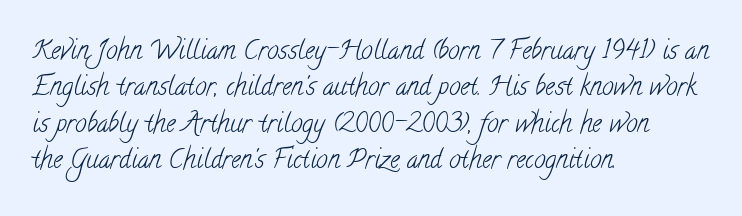
The image shows 26 px text type; set left-aligned, normal line spacing (1.4x), normal letter spacing, not underlined.
